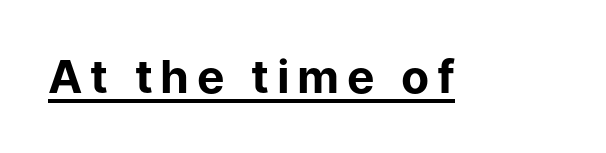
Here the designer chose a conventional face with non-uniform glyph widths. Style check: upright. Font category for this specimen: sans-serif. Quick note: underline on. You'd pick this weight for a headline — it's a proper bold.
